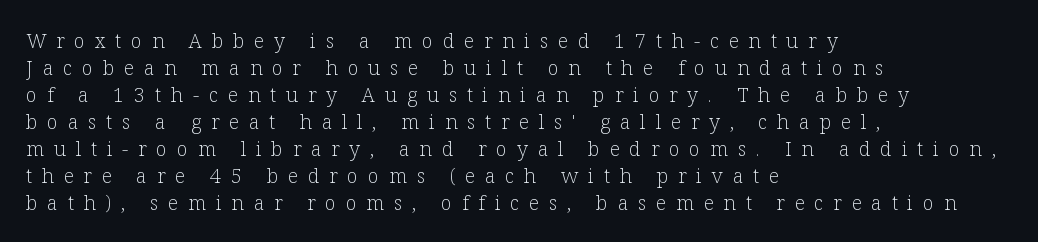
Vertical spacing — default. No italicization has been applied; the sample stays upright. The gaps between neighbouring characters are conspicuously large. Type without underlining. The passage shown is not bold in any degree. Typeset ragged right — the left edge is the straight one.
